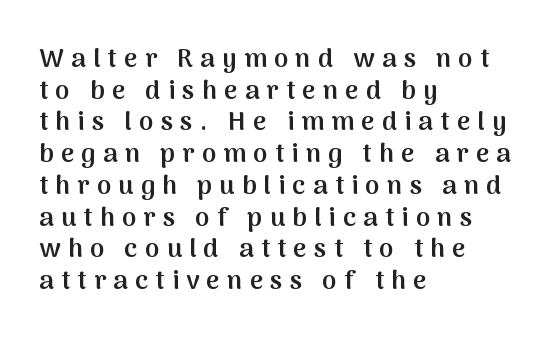
The image shows 26 px text type, upright; set left-aligned, line spacing 1.22x, unusually wide letter spacing (+0.28 em), not underlined.
